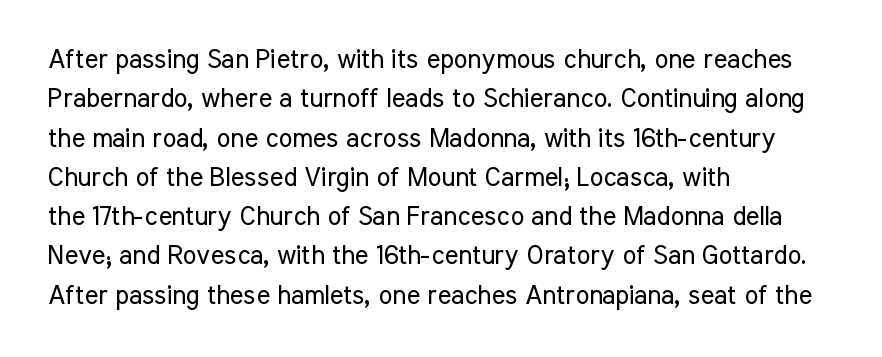
The image shows 26 px text type, upright; set left-aligned, normal line spacing (1.51x), normal letter spacing, not underlined.
